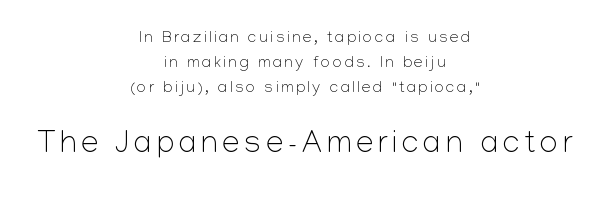
Proportional: the letters do not fall into vertical columns. This is not heavy type; no bold has been used. Serif or sans? Sans — the stroke terminals are bare. The words here are not underlined. Posture: straight, roman, zero tilt. The paragraph shown floats in the horizontal middle.
